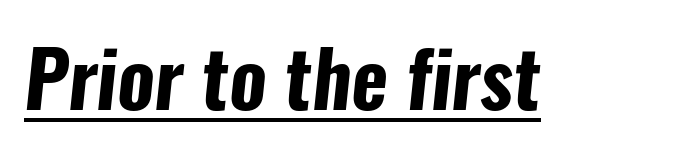
{"serif": "no", "bold": "yes", "weight": "bold", "width": "condensed", "stroke_contrast": "low", "x_height": "medium", "monospaced": "no", "underline": "yes", "letter_spacing": "normal", "letter_spacing_em": 0.0, "glyph_px": 78}
